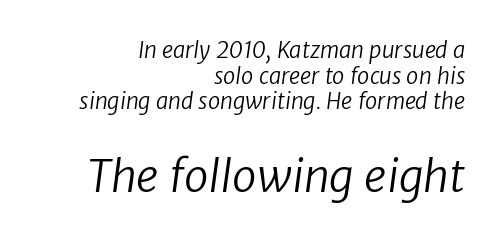
{"serif": "no", "bold": "no", "weight": "regular", "width": "normal", "stroke_contrast": "low", "x_height": "medium", "monospaced": "no", "underline": "no", "align": "right", "line_spacing_ratio": 1.17, "letter_spacing": "normal", "letter_spacing_em": 0.0, "larger_block": "second", "size_ratio": 2.0, "glyph_px": 44}
